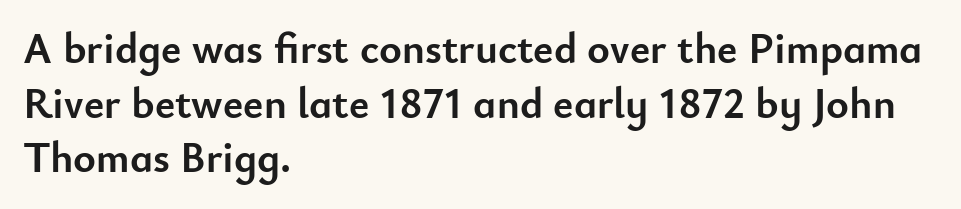
The typeface chosen for these lines omits serifs. Each glyph is drawn with heavy, bold strokes. Vertical spacing — default. Line starts are locked; line ends wander.
